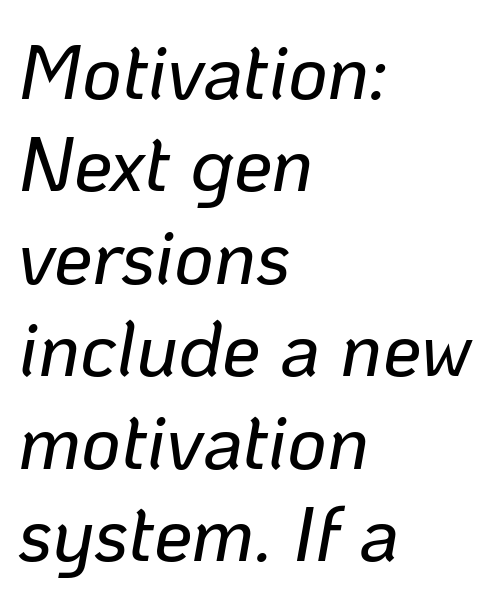
The image shows 77 px text type, italic (leaning right); set left-aligned, line spacing 1.2x, normal letter spacing, not underlined; low stroke contrast and a medium x-height.
